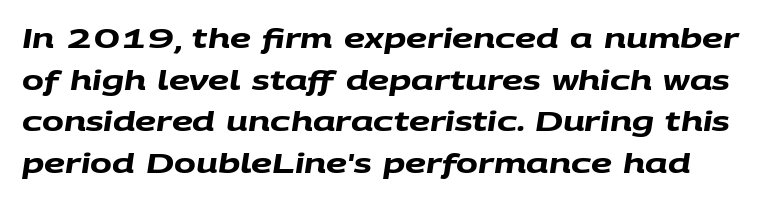
The rows are spaced the way most documents space them. Caption: bold face, heavy strokes. The string is rendered with underlining switched off. There is no visible air inserted between adjacent glyphs.
